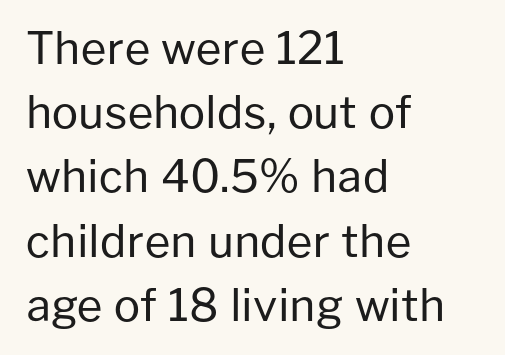
Is the type heavy? It reads as light-to-regular instead. Clear beneath every line of the passage. Caption: standard tracking, unaltered. The letters stand upright; this is a roman face.
